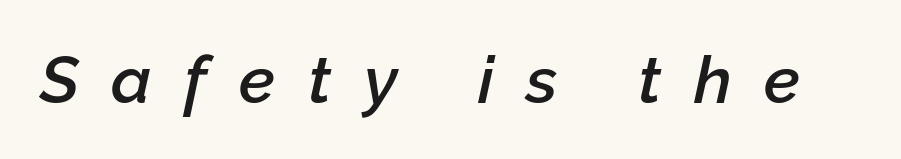
Every letter is mildly thick-stroked: semibold rather than bold. Think of a printed novel: that variable character pitch is what you see here. Display-style spreading of the glyphs; the letterfit is very open. The space directly below the letters is spotless.
